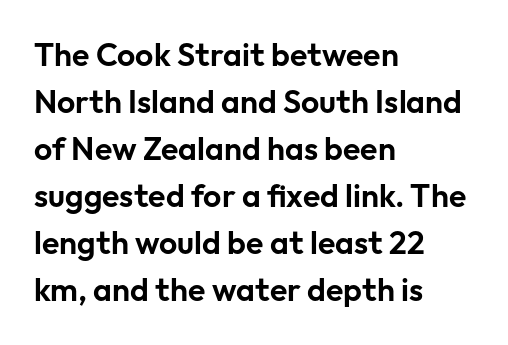
Each word holds together tightly as a unit, with standard inter-letter gaps. Nope, not italic — everything's standing straight. Lines of text with bare space underneath. A typesetter would call this leading conventional body-copy spacing. Stroke terminals: plain, sans-serif. Where is the straight margin? On the left.
